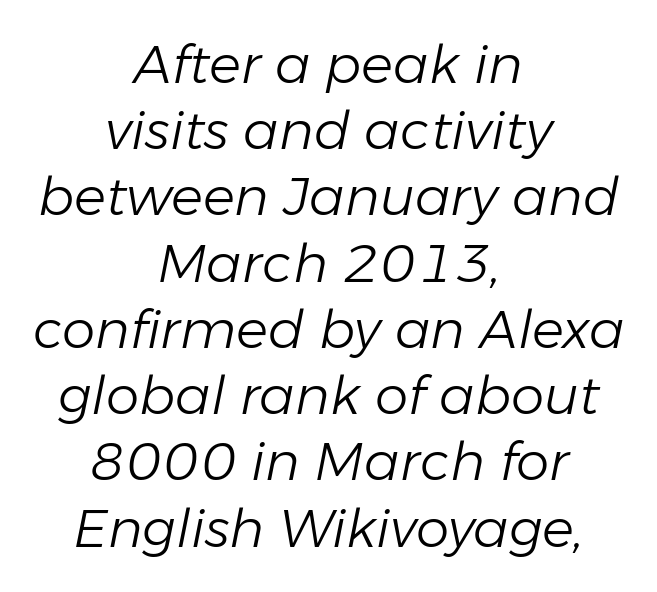
Q: Is the text bold? A: No.
Q: Is the text italic (slanted)? A: Yes, it leans right by about 11 degrees.
Q: Is the text underlined? A: No.
Q: How is the paragraph aligned? A: Centered.
Q: Is the spacing between letters normal or unusually wide? A: Normal.
Q: Is the spacing between lines tight, normal or loose? A: Normal.
Q: Width (condensed, normal, or wide)? A: Normal.
Q: Stroke contrast? A: Low.
Q: x-height? A: Medium.
Q: Monospaced? A: No.
